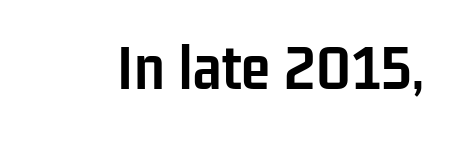
Q: Is the text bold? A: Yes.
Q: Is the text italic (slanted)? A: No, it is upright.
Q: Is the typeface a serif or a sans-serif typeface? A: Sans-serif.
Q: Is the text underlined? A: No.
Q: Is the spacing between letters normal or unusually wide? A: Normal.
Q: Width (condensed, normal, or wide)? A: Condensed.
Q: Stroke contrast? A: Low.
Q: x-height? A: Medium.
Q: Monospaced? A: No.
